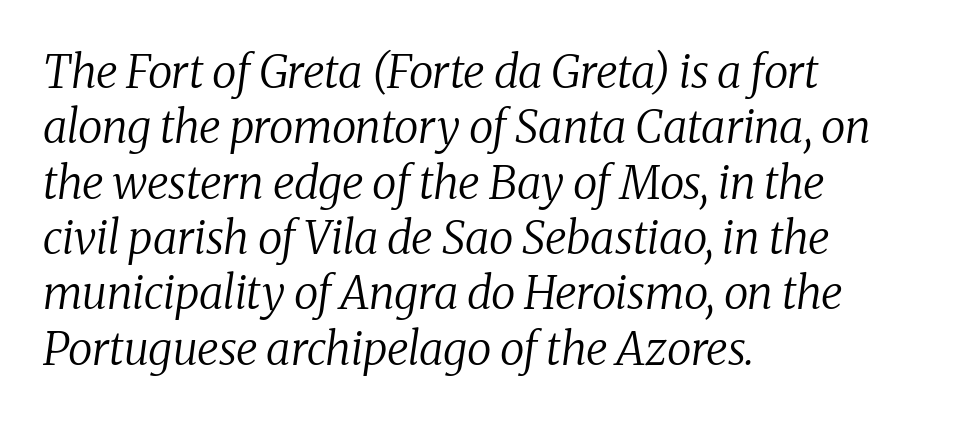
{"serif": "yes", "italic": "yes", "lean": "right", "slant_degrees": 8, "bold": "no", "weight": "regular", "width": "normal", "stroke_contrast": "medium", "x_height": "medium", "monospaced": "no", "underline": "no", "align": "left", "line_spacing_ratio": 1.23, "letter_spacing": "normal", "letter_spacing_em": 0.0, "glyph_px": 45}
